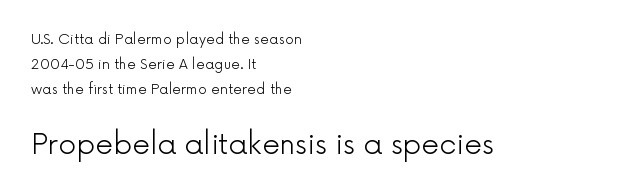
The image shows 28 px light sans-serif type, upright; set left-aligned, line spacing 1.78x, normal letter spacing, not underlined; the second (bottom) block is 2.0x larger; a medium x-height.
